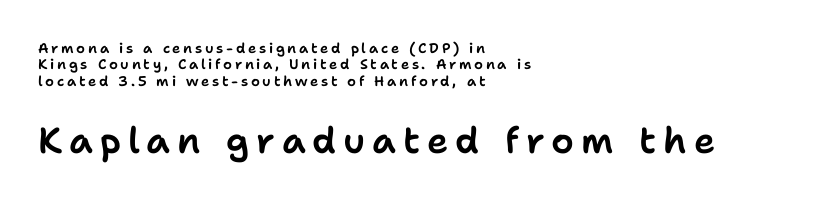
The image shows 36 px sans-serif type, upright; set left-aligned, line spacing 1.17x, not underlined; the second (bottom) block is 2.57x larger; low stroke contrast and a medium x-height.
